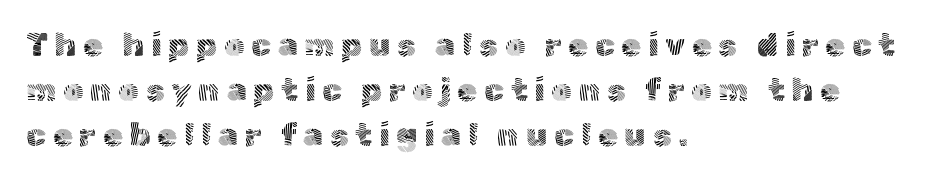
Q: Is the text bold? A: No.
Q: Is the text italic (slanted)? A: No, it is upright.
Q: Is the typeface a serif or a sans-serif typeface? A: Sans-serif.
Q: Is the text underlined? A: No.
Q: How is the paragraph aligned? A: Left-aligned.
Q: Is the spacing between letters normal or unusually wide? A: Unusually wide.
Q: Is the spacing between lines tight, normal or loose? A: Normal.
Q: Width (condensed, normal, or wide)? A: Normal.
Q: x-height? A: Medium.
Q: Monospaced? A: No.
